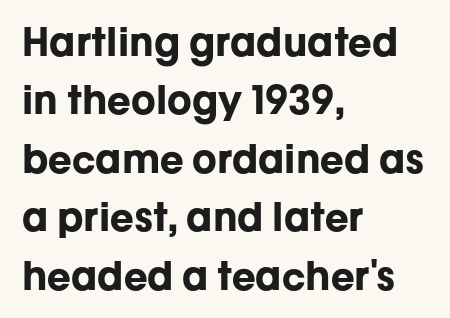
In terms of leading, this rendering sits right in the middle. The type sits square on the baseline with zero lean. A sans-serif font was chosen for this passage. Teacher's note: observe the even left margin — that is flush-left alignment. This sample uses plain, unmodified letter spacing. This sample has the flowing, uneven cadence of proportional lettering.
